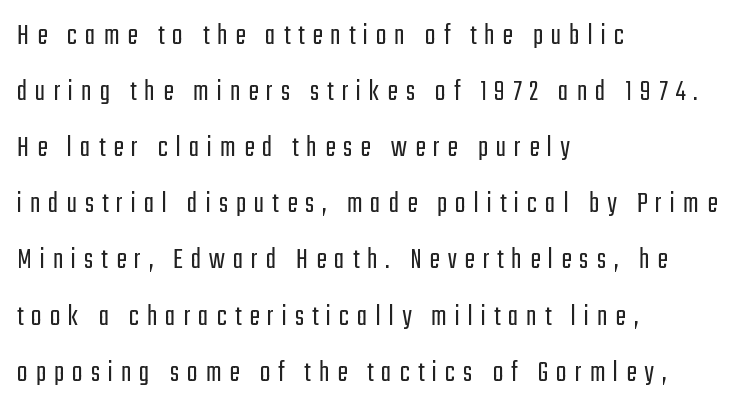
Q: Is the text bold? A: No.
Q: Is the text italic (slanted)? A: No, it is upright.
Q: Is the typeface a serif or a sans-serif typeface? A: Sans-serif.
Q: Is the text underlined? A: No.
Q: How is the paragraph aligned? A: Left-aligned.
Q: Is the spacing between letters normal or unusually wide? A: Unusually wide.
Q: Width (condensed, normal, or wide)? A: Condensed.
Q: Stroke contrast? A: Low.
Q: x-height? A: Medium.
Q: Monospaced? A: No.
